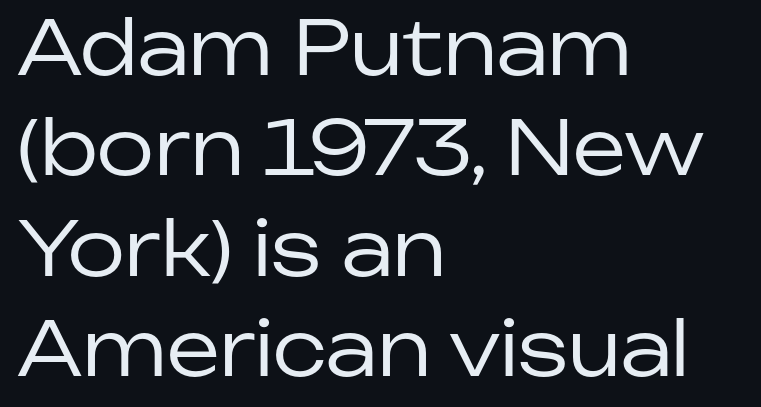
The image shows 75 px regular-weight sans-serif type, upright; set left-aligned, normal line spacing (1.34x), normal letter spacing, not underlined; low stroke contrast and a medium x-height.
